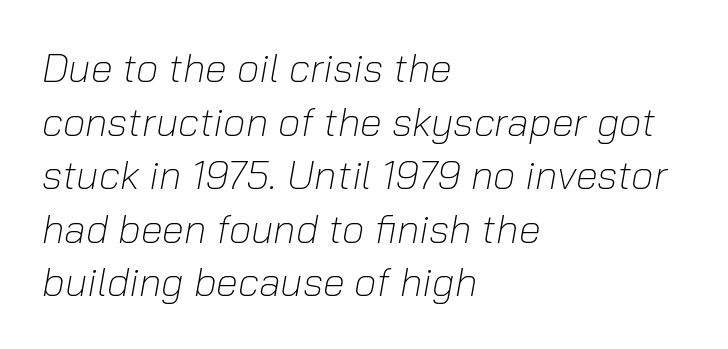
Q: Is the text bold? A: No.
Q: Is the text italic (slanted)? A: Yes, it leans right by about 10 degrees.
Q: Is the text underlined? A: No.
Q: How is the paragraph aligned? A: Left-aligned.
Q: Is the spacing between letters normal or unusually wide? A: Normal.
Q: Is the spacing between lines tight, normal or loose? A: Normal.
Q: Width (condensed, normal, or wide)? A: Normal.
Q: Stroke contrast? A: Low.
Q: x-height? A: Medium.
Q: Monospaced? A: No.
